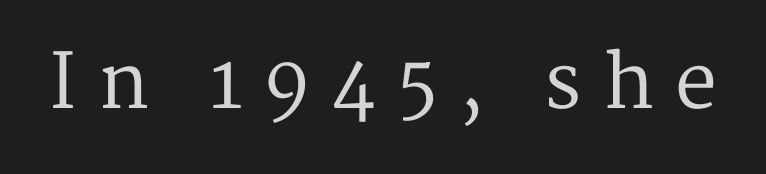
The image shows 75 px regular-weight serif type, upright; set unusually wide letter spacing (+0.28 em), not underlined; medium stroke contrast and a medium x-height.
